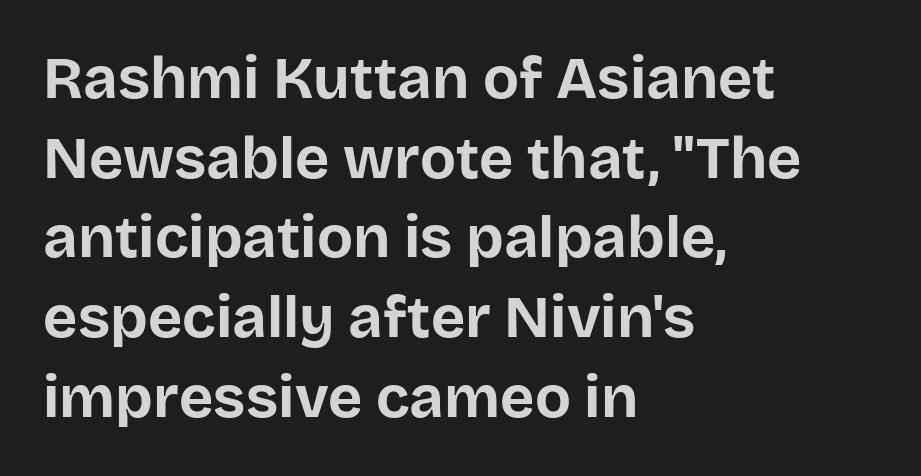
{"serif": "no", "italic": "no", "bold": "yes", "weight": "bold", "width": "normal", "stroke_contrast": "low", "x_height": "large", "monospaced": "no", "underline": "no", "align": "left", "line_spacing": "normal", "line_spacing_ratio": 1.35, "letter_spacing": "normal", "letter_spacing_em": 0.0, "glyph_px": 59}
